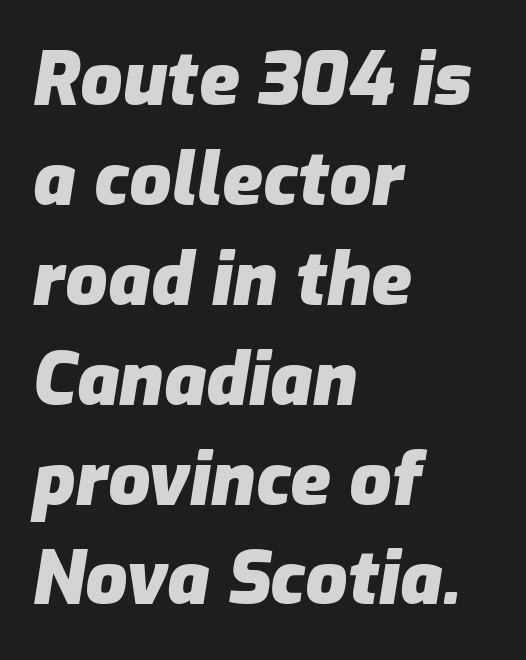
{"italic": "yes", "lean": "right", "slant_degrees": 9, "bold": "yes", "weight": "heavy", "width": "normal", "stroke_contrast": "low", "x_height": "medium", "monospaced": "no", "underline": "no", "align": "left", "line_spacing": "normal", "line_spacing_ratio": 1.35, "letter_spacing": "normal", "letter_spacing_em": 0.0, "glyph_px": 74}
